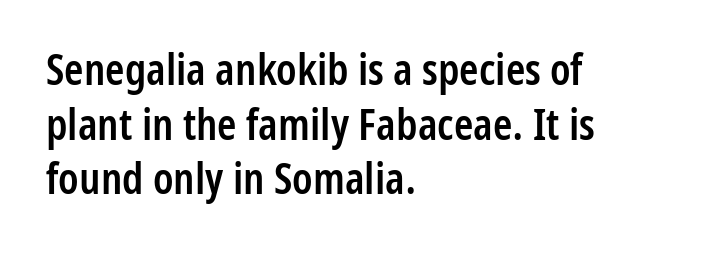
The image shows 44 px semibold, condensed sans-serif type, upright; set left-aligned, line spacing 1.24x, normal letter spacing, not underlined; low stroke contrast and a medium x-height.
